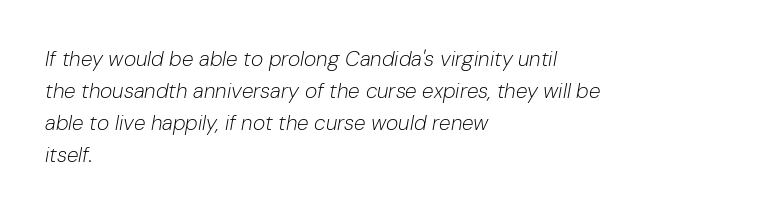
Honestly, the row spacing looks completely unremarkable. Only glyphs here, with clear space below each row. Glyph-to-glyph distance matches everyday printed text. The typography opts for an oblique posture over an upright one.
